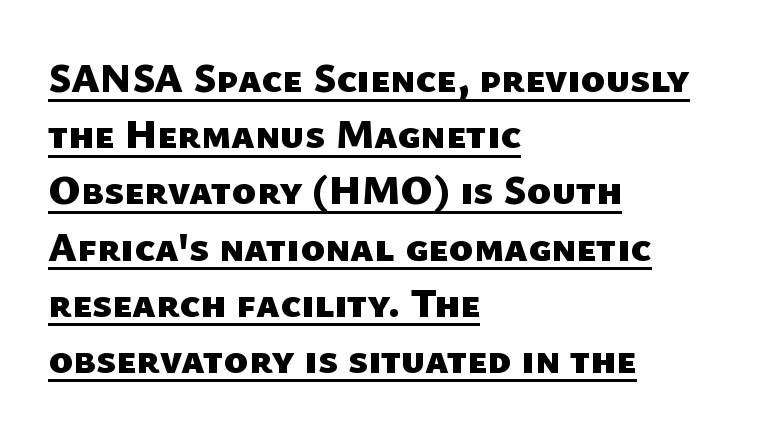
The image shows 41 px heavy sans-serif type; set left-aligned, normal line spacing (1.37x), normal letter spacing, underlined; low stroke contrast and a medium x-height.
